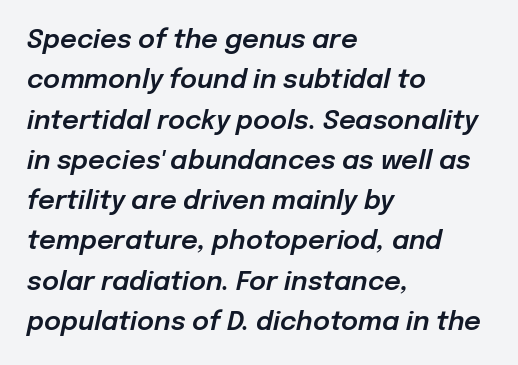
Default kerning and tracking; the words read as compact shapes. Summary of vertical rhythm: regular, with standard interline spacing. Nobody drew a line under any word here. In terms of posture, this sample is oblique. Casual observation: everything's shoved over to the left.
